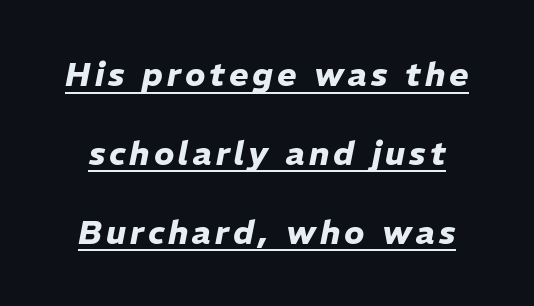
The image shows 33 px heavy type, italic (leaning right); set loose line spacing (2.39x), underlined; low stroke contrast and a medium x-height.
